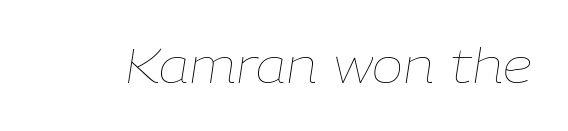
The image shows 47 px thin type, italic (leaning right); set normal letter spacing, not underlined; low stroke contrast and a medium x-height.
